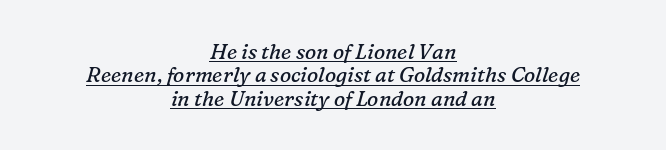
Q: Is the text bold? A: No.
Q: Is the text italic (slanted)? A: Yes, it leans right by about 16 degrees.
Q: Is the text underlined? A: Yes.
Q: How is the paragraph aligned? A: Centered.
Q: Is the spacing between letters normal or unusually wide? A: Normal.
Q: Is the spacing between lines tight, normal or loose? A: Tight.
